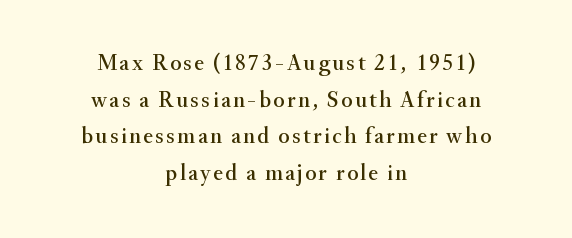
Every row of glyphs is offset so its center matches the block's center. Notice how descenders clear the ascenders below comfortably — that's standard leading. The area under the type is left untouched. Tall strokes in this sample are plumb rather than angled.
